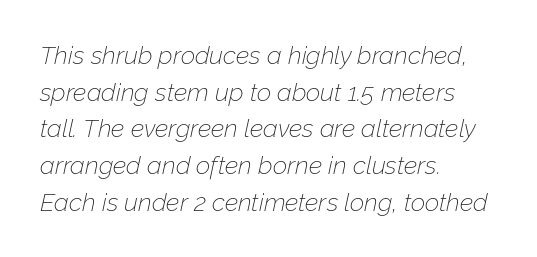
Q: Is the text bold? A: No.
Q: Is the text italic (slanted)? A: Yes, it leans right by about 12 degrees.
Q: Is the text underlined? A: No.
Q: How is the paragraph aligned? A: Left-aligned.
Q: Is the spacing between letters normal or unusually wide? A: Normal.
Q: Is the spacing between lines tight, normal or loose? A: Normal.
